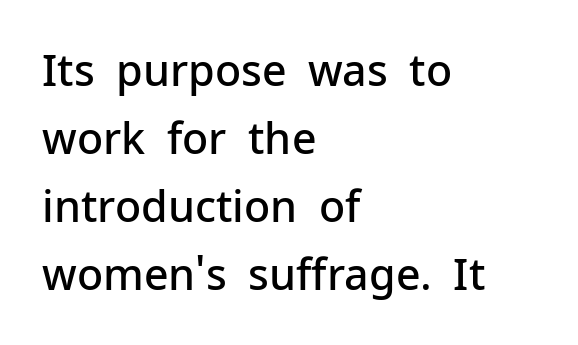
{"serif": "no", "italic": "no", "bold": "semi", "weight": "semibold", "width": "normal", "stroke_contrast": "low", "x_height": "medium", "monospaced": "no", "underline": "no", "align": "left", "line_spacing": "normal", "line_spacing_ratio": 1.58, "letter_spacing": "normal", "letter_spacing_em": 0.0, "glyph_px": 43}
